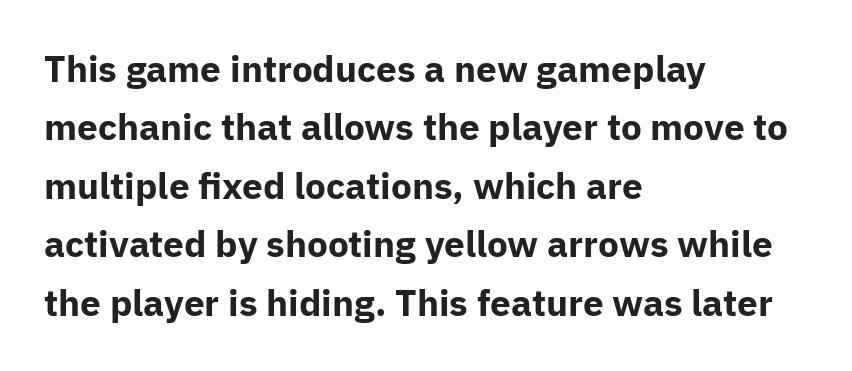
The image shows 37 px bold sans-serif type, upright; set left-aligned, normal line spacing (1.58x), normal letter spacing, not underlined; low stroke contrast and a medium x-height.
